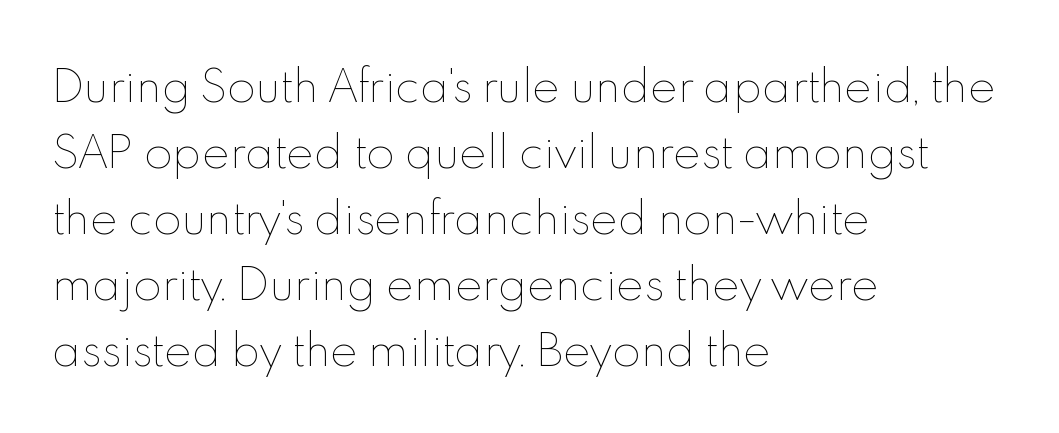
Q: Is the text bold? A: No.
Q: Is the text italic (slanted)? A: No, it is upright.
Q: Is the text underlined? A: No.
Q: How is the paragraph aligned? A: Left-aligned.
Q: Is the spacing between letters normal or unusually wide? A: Normal.
Q: Is the spacing between lines tight, normal or loose? A: Normal.
Q: Width (condensed, normal, or wide)? A: Normal.
Q: x-height? A: Small.
Q: Monospaced? A: No.
